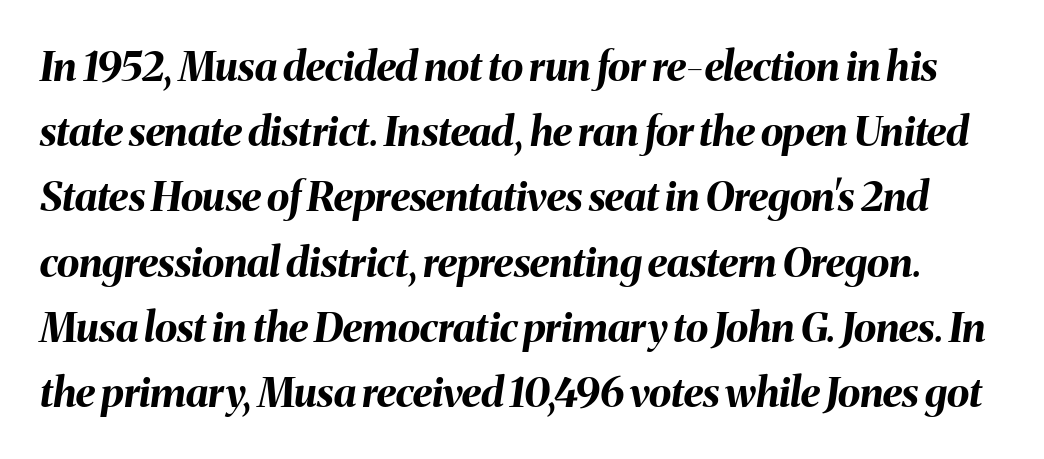
The image shows 41 px bold type, italic (leaning right); set normal line spacing (1.59x), normal letter spacing, not underlined; medium stroke contrast and a medium x-height.
